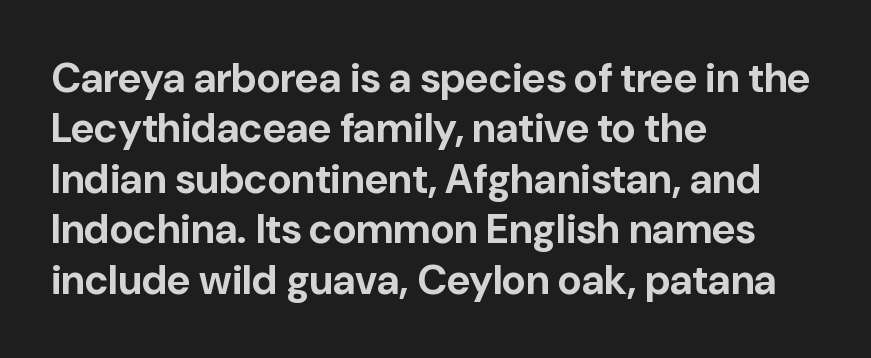
The image shows 41 px bold sans-serif type, upright; set left-aligned, line spacing 1.23x, normal letter spacing, not underlined; low stroke contrast and a medium x-height.
